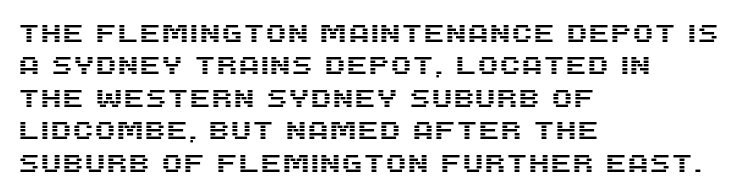
Q: Is the text italic (slanted)? A: No, it is upright.
Q: Is the text underlined? A: No.
Q: How is the paragraph aligned? A: Left-aligned.
Q: Is the spacing between letters normal or unusually wide? A: Normal.
Q: Is the spacing between lines tight, normal or loose? A: Normal.
